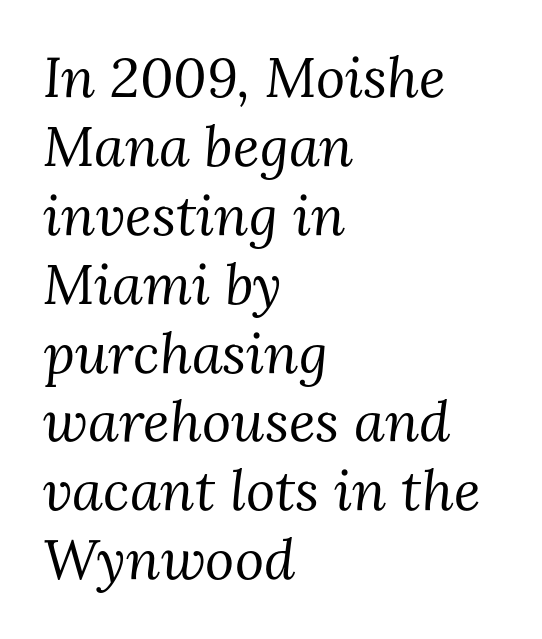
The image shows 56 px regular-weight serif type, italic (leaning right); set left-aligned, line spacing 1.23x, normal letter spacing, not underlined; medium stroke contrast and a medium x-height.
